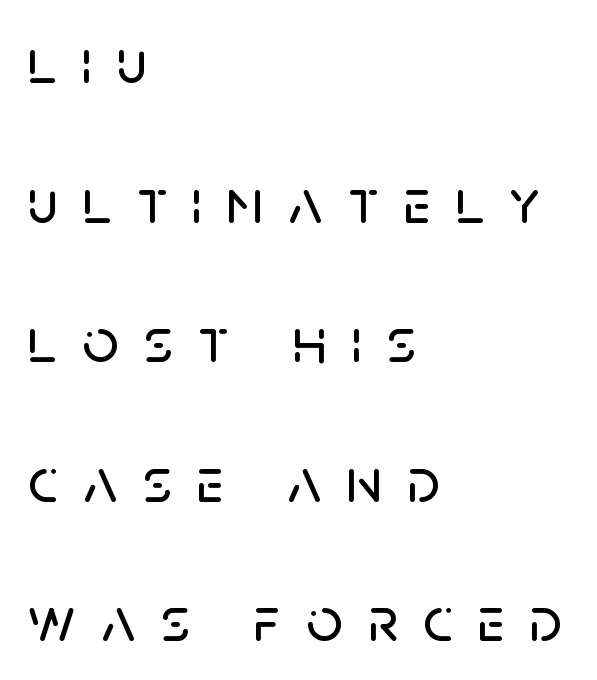
{"serif": "no", "italic": "no", "width": "normal", "stroke_contrast": "low", "x_height": "large", "monospaced": "no", "underline": "no", "align": "left", "line_spacing": "loose", "line_spacing_ratio": 2.18, "letter_spacing": "wide", "letter_spacing_em": 0.39, "glyph_px": 64}
